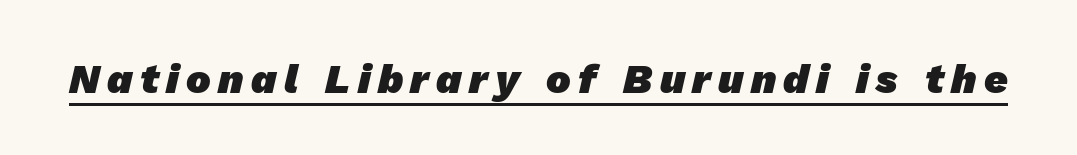
Q: Is the text bold? A: Yes.
Q: Is the typeface a serif or a sans-serif typeface? A: Sans-serif.
Q: Is the text underlined? A: Yes.
Q: Width (condensed, normal, or wide)? A: Normal.
Q: Stroke contrast? A: Low.
Q: x-height? A: Medium.
Q: Monospaced? A: No.
